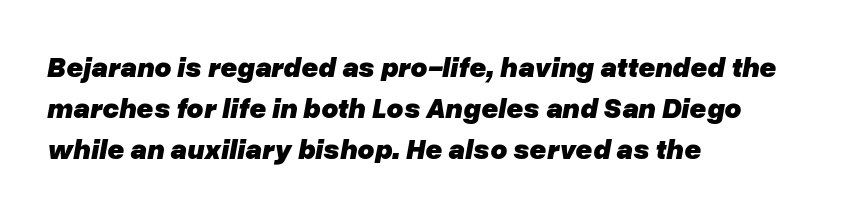
The space between consecutive lines is moderate. Each letter keeps its own natural width here, so spacing adapts to shape. Where is the straight margin? On the left. Strong, thick strokes mark this as bold type. Would a proofreader flag this as italicized? Yes.
